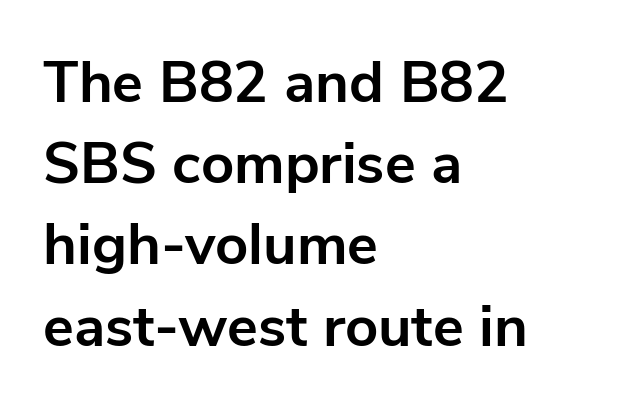
Q: Is the text bold? A: Yes.
Q: Is the text italic (slanted)? A: No, it is upright.
Q: Is the typeface a serif or a sans-serif typeface? A: Sans-serif.
Q: Is the text underlined? A: No.
Q: How is the paragraph aligned? A: Left-aligned.
Q: Is the spacing between letters normal or unusually wide? A: Normal.
Q: Is the spacing between lines tight, normal or loose? A: Normal.
Q: Width (condensed, normal, or wide)? A: Normal.
Q: Stroke contrast? A: Low.
Q: x-height? A: Medium.
Q: Monospaced? A: No.
